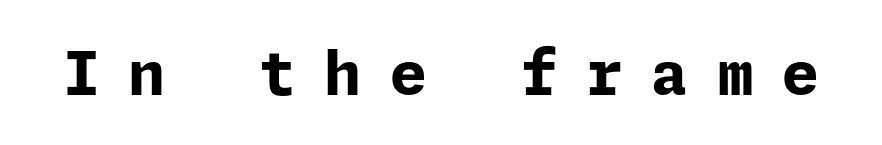
The image shows 60 px bold sans-serif type, upright; set unusually wide letter spacing (+0.47 em), not underlined; low stroke contrast and a medium x-height.
